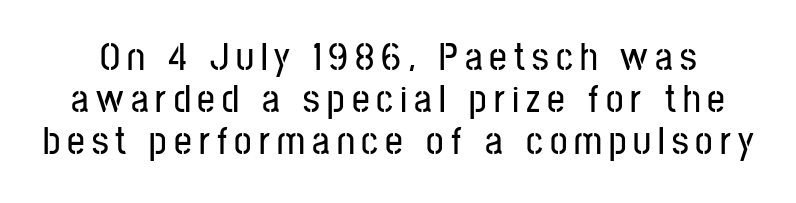
{"serif": "no", "italic": "no", "width": "condensed", "stroke_contrast": "low", "x_height": "medium", "monospaced": "no", "underline": "no", "line_spacing": "tight", "line_spacing_ratio": 1.08, "glyph_px": 39}
